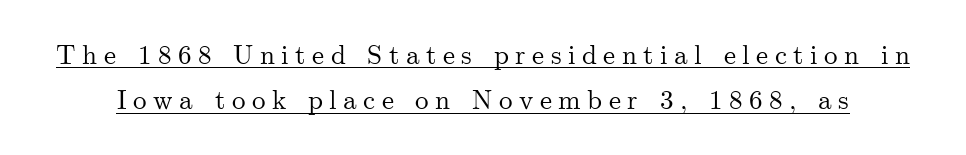
Q: Is the text italic (slanted)? A: No, it is upright.
Q: Is the text underlined? A: Yes.
Q: Is the spacing between letters normal or unusually wide? A: Unusually wide.
Q: Is the spacing between lines tight, normal or loose? A: Normal.
